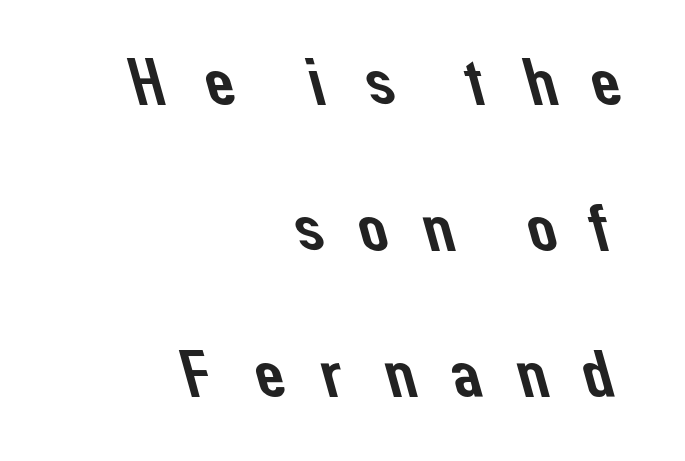
Substantial extra tracking has been applied to these lines. Observe the absence of serifs on each vertical stroke in this sample. Compared with typical paragraphs, the rows here are farther apart. The letters advance in unequal steps, a hallmark of proportional type. Descender tails drop into unmarked territory. Reading down the block, your eye finds every line finishing at a fixed right position.
